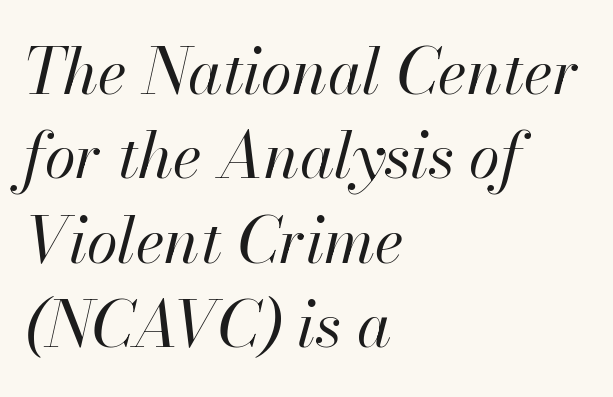
Q: Is the text bold? A: No.
Q: Is the text italic (slanted)? A: Yes, it leans right by about 13 degrees.
Q: Is the text underlined? A: No.
Q: How is the paragraph aligned? A: Left-aligned.
Q: Is the spacing between letters normal or unusually wide? A: Normal.
Q: Is the spacing between lines tight, normal or loose? A: Normal.
Q: Width (condensed, normal, or wide)? A: Normal.
Q: Stroke contrast? A: High.
Q: x-height? A: Small.
Q: Monospaced? A: No.
